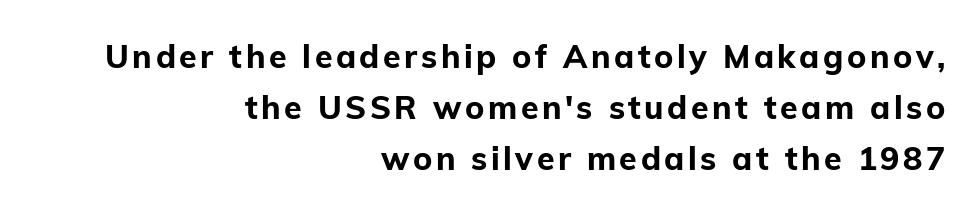
Q: Is the text bold? A: Yes.
Q: Is the text italic (slanted)? A: No, it is upright.
Q: Is the typeface a serif or a sans-serif typeface? A: Sans-serif.
Q: Is the text underlined? A: No.
Q: How is the paragraph aligned? A: Right-aligned.
Q: Is the spacing between lines tight, normal or loose? A: Normal.
Q: Width (condensed, normal, or wide)? A: Normal.
Q: Stroke contrast? A: Low.
Q: x-height? A: Medium.
Q: Monospaced? A: No.
